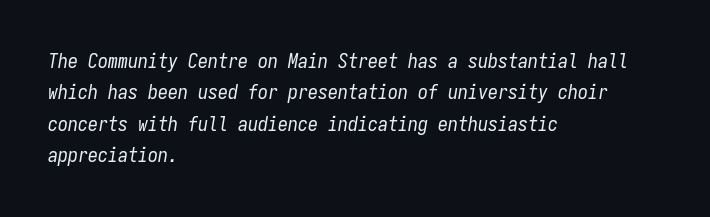
Q: Is the text bold? A: No.
Q: Is the text italic (slanted)? A: Yes, it leans right by about 9 degrees.
Q: Is the text underlined? A: No.
Q: How is the paragraph aligned? A: Left-aligned.
Q: Is the spacing between letters normal or unusually wide? A: Normal.
Q: Is the spacing between lines tight, normal or loose? A: Normal.
